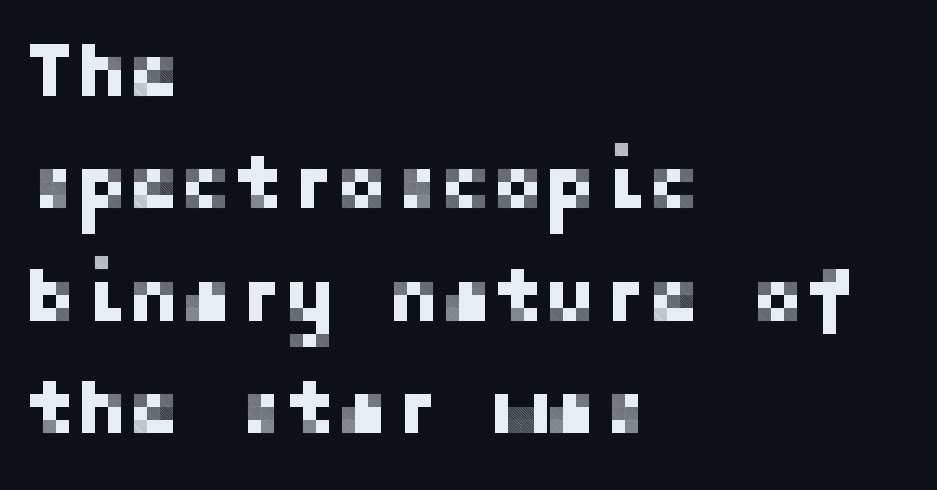
Check under the words: just untouched page. The line texture is even and compact thanks to regular tracking. Each letter's strokes conclude bluntly, with no projecting serifs. A classic flush-left, rag-right setting is used for this passage. Horizontal bands of white between lines are of average thickness.
